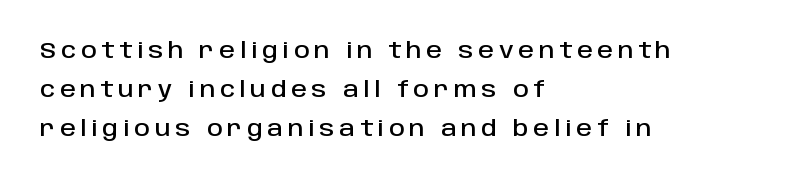
Is the letter spacing exaggerated? Yes — the characters are pushed far apart. If you drew a ruler down the left edge, every line would touch it. Upright lettering throughout. Honestly, there is no underline to notice here at all.
